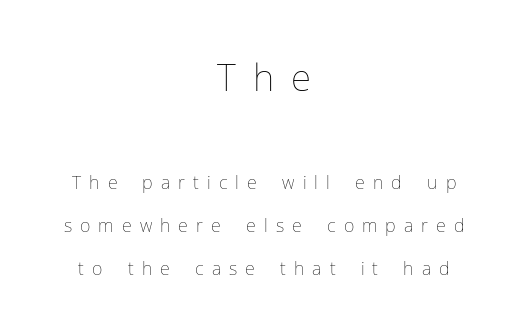
The image shows 37 px thin type, upright; set centered, loose line spacing (2.39x), unusually wide letter spacing (+0.45 em), not underlined; the first (top) block is 2.06x larger; low stroke contrast and a medium x-height.
